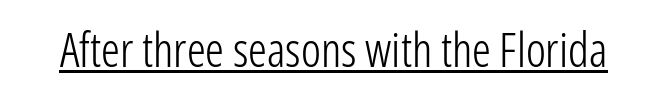
The rendering uses the underline text-decoration. The rendering keeps characters at their native spacing. These lines are rendered in a variable-pitch font. Style check: upright.
